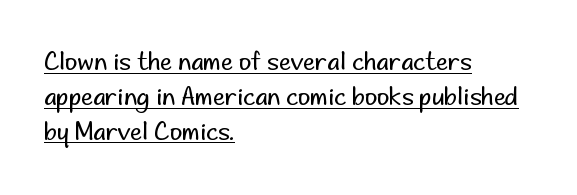
The image shows 24 px text type, upright; set left-aligned, normal line spacing (1.45x), normal letter spacing, underlined.
